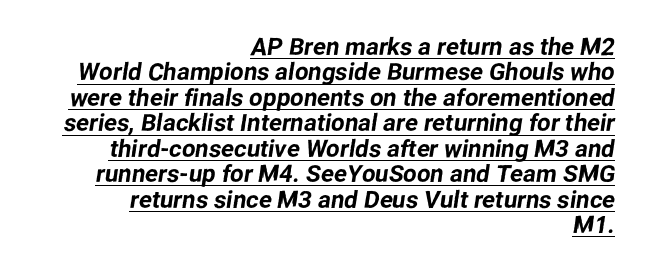
The image shows 24 px text type; set right-aligned, tight line spacing (1.06x), normal letter spacing, underlined.
